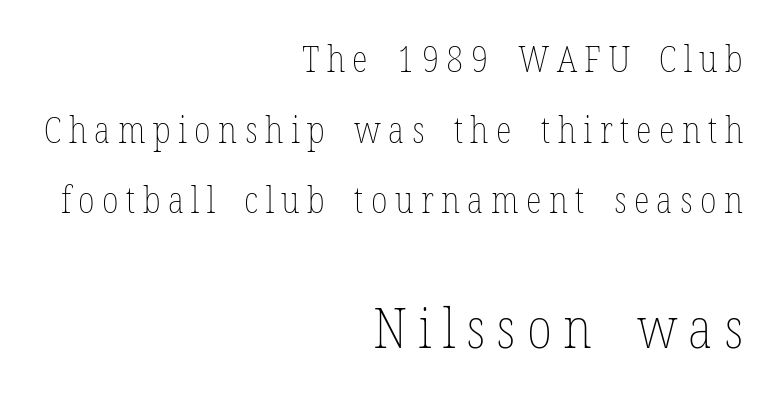
Q: Is the text bold? A: No.
Q: Is the text italic (slanted)? A: No, it is upright.
Q: Is the text underlined? A: No.
Q: How is the paragraph aligned? A: Right-aligned.
Q: Is the spacing between letters normal or unusually wide? A: Unusually wide.
Q: Is the spacing between lines tight, normal or loose? A: Loose.
Q: Which block of text is set in a larger size, the first (top) or the second (bottom)? A: The second (bottom) one.
Q: Width (condensed, normal, or wide)? A: Condensed.
Q: Stroke contrast? A: Low.
Q: x-height? A: Medium.
Q: Monospaced? A: No.
